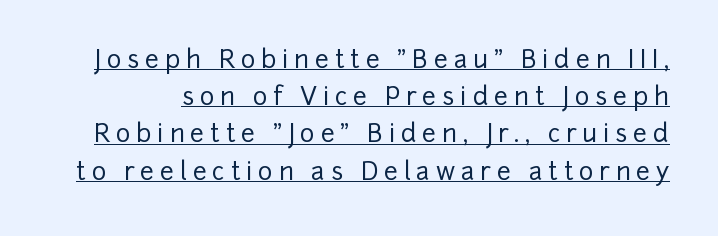
The image shows 25 px text type, upright; set normal line spacing (1.49x), unusually wide letter spacing (+0.22 em), underlined.
